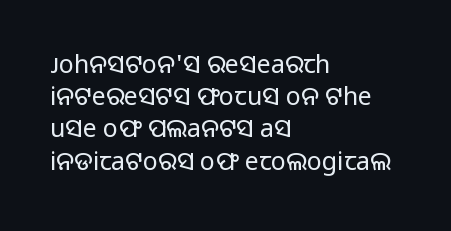
These lines keep a tight, regular rhythm from letter to letter. This sample is left-justified, so line endings fall wherever the words run out. The space between consecutive lines is moderate. Do the letters lean? They stand straight. The passage shown is not underscored anywhere. Stems and bowls with no extra thickness — not bold.
